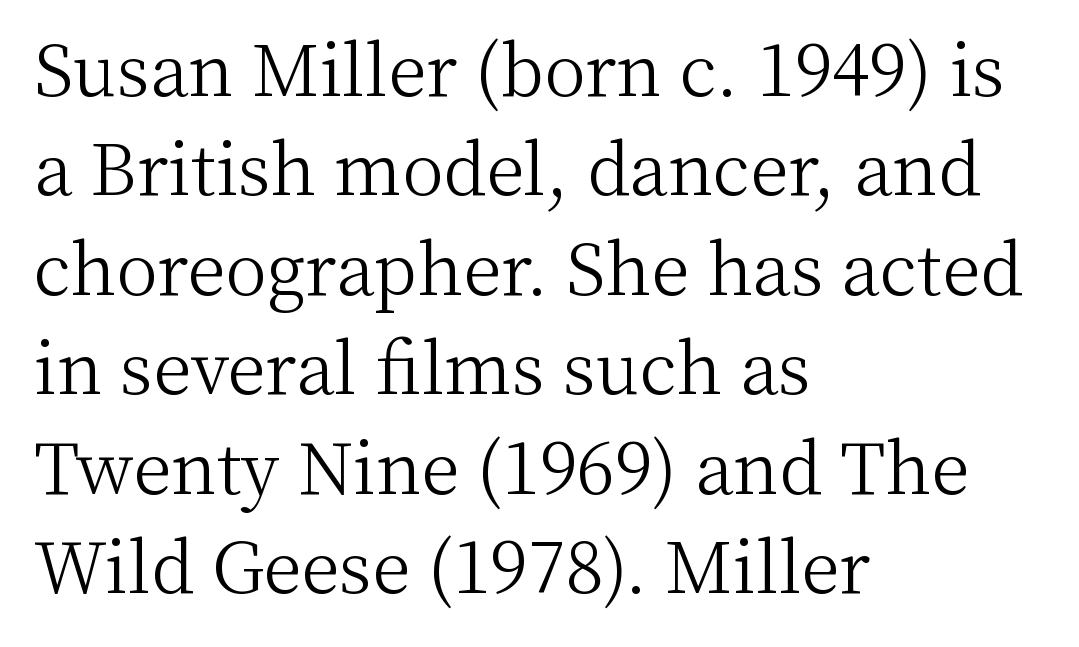
A roman cut, with each character standing at attention. Proportional: the letters do not fall into vertical columns. The ragged edge is on the right, which tells us the setting is flush left. The string is rendered with underlining switched off. The passage shown is not bold in any degree. A typesetter would label this face a serif.
